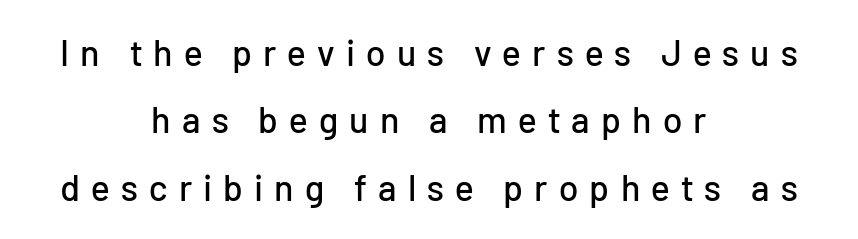
Glyph-to-glyph distance is far greater than everyday printed text. Compared with a flush-left layout, this one balances lines on the center instead. This is sans-serif lettering, the kind often seen on screens and signage. The words here are not underlined. Do the letters lean? They stand straight. The rendering uses natural spacing where letterforms have individual widths.
